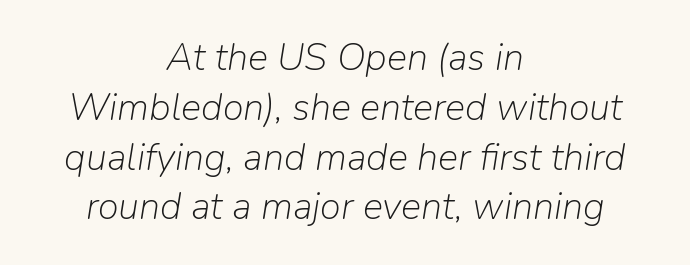
Q: Is the text bold? A: No.
Q: Is the text italic (slanted)? A: Yes, it leans right by about 9 degrees.
Q: Is the text underlined? A: No.
Q: How is the paragraph aligned? A: Centered.
Q: Is the spacing between letters normal or unusually wide? A: Normal.
Q: Is the spacing between lines tight, normal or loose? A: Normal.
Q: Width (condensed, normal, or wide)? A: Normal.
Q: Stroke contrast? A: Low.
Q: x-height? A: Medium.
Q: Monospaced? A: No.
